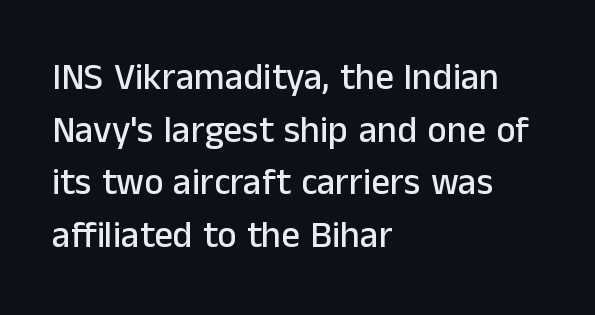
Anything drawn beneath the words? Only blank space. A sans-serif font was chosen for this passage. The type is set solid horizontally, with unmodified tracking. The rag falls on the right side of this text block. Varying glyph widths throughout — classic text-font behaviour.
